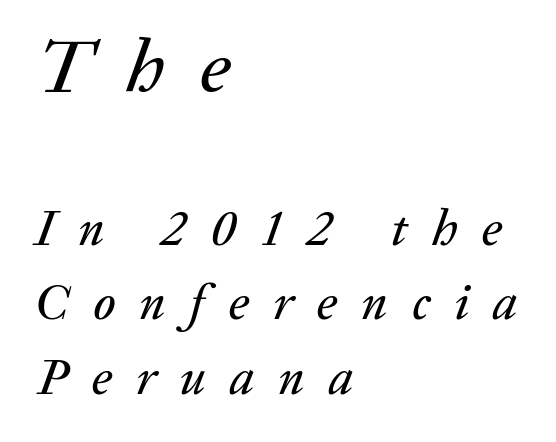
The designer gave the opening block more size than the closing block. What's the leading like? Ordinary, nothing unusual. Is the type slanted? Yes — the strokes lean at a clear angle. Horizontal alignment here is leftward, the default for most running prose. Is this a fixed-width face? No — the glyphs have proportional, varying widths.
